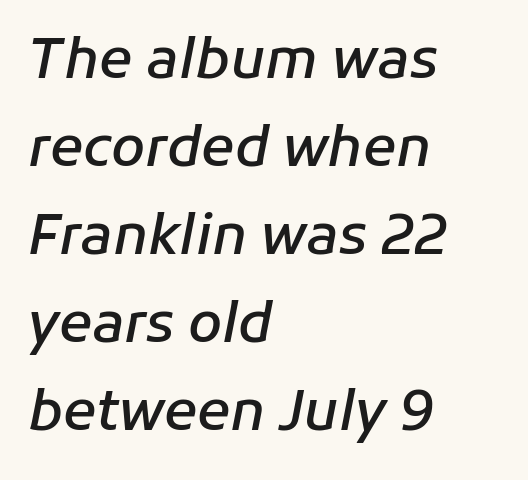
The whole block is typeset with a tilt. These lines carry some extra weight — a demibold, not a full bold. Nothing unusual about the tracking: characters are spaced as the font intends. Baseline-to-baseline distance is the conventional proportion of letter height.
